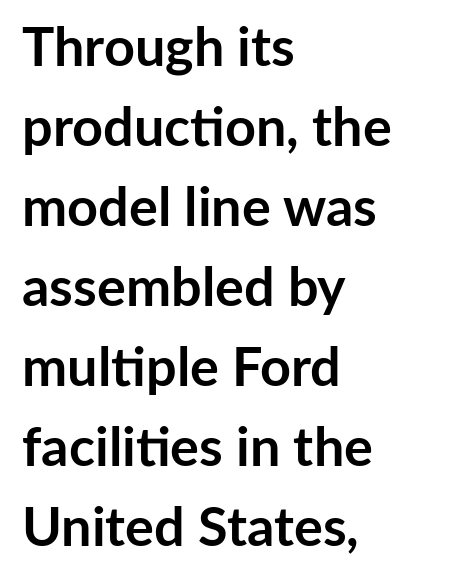
The image shows 54 px semibold sans-serif type, upright; set left-aligned, normal line spacing (1.48x), normal letter spacing, not underlined; low stroke contrast and a medium x-height.
